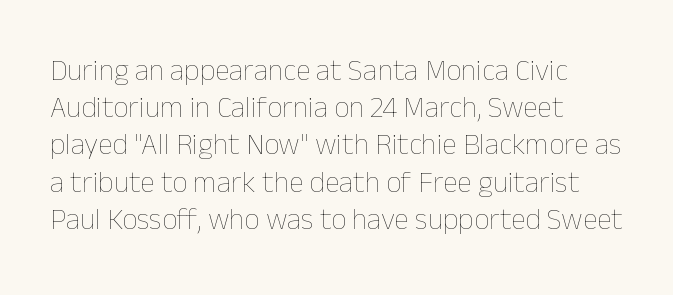
{"italic": "no", "bold": "no", "weight": "thin", "width": "normal", "stroke_contrast": "low", "x_height": "medium", "monospaced": "no", "underline": "no", "align": "left", "line_spacing_ratio": 1.24, "letter_spacing": "normal", "letter_spacing_em": 0.0, "glyph_px": 30}
